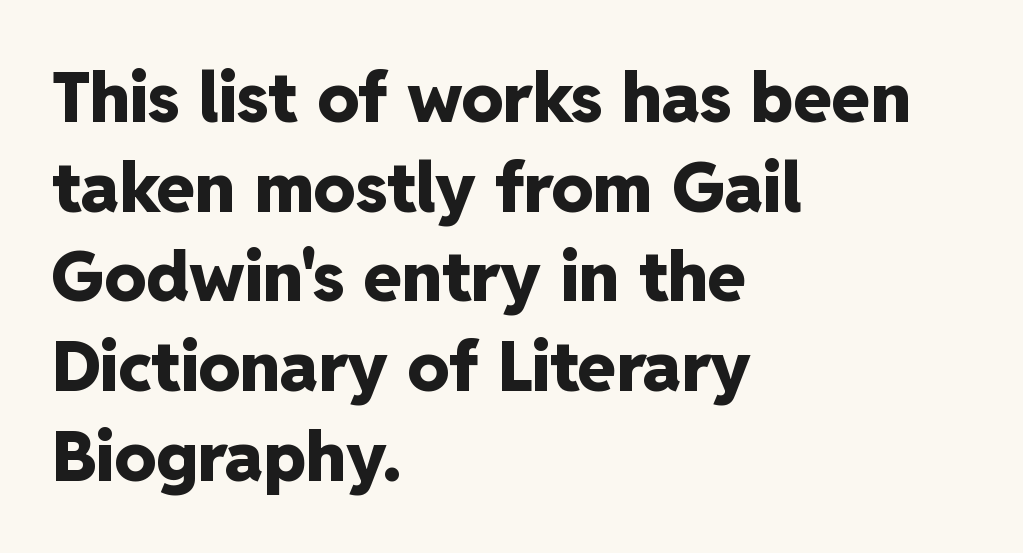
Is there much room between lines? A standard amount, neither cramped nor airy. Pretty heavy lettering here — definitely bold. This is the regular roman posture of the typeface. These lines stack with their left ends in a neat column.
